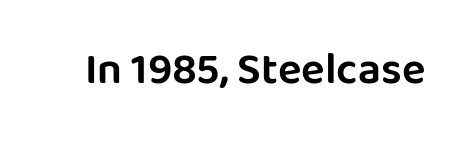
Q: Is the text italic (slanted)? A: No, it is upright.
Q: Is the typeface a serif or a sans-serif typeface? A: Sans-serif.
Q: Is the text underlined? A: No.
Q: Is the spacing between letters normal or unusually wide? A: Normal.
Q: Width (condensed, normal, or wide)? A: Normal.
Q: Stroke contrast? A: Low.
Q: x-height? A: Large.
Q: Monospaced? A: No.
